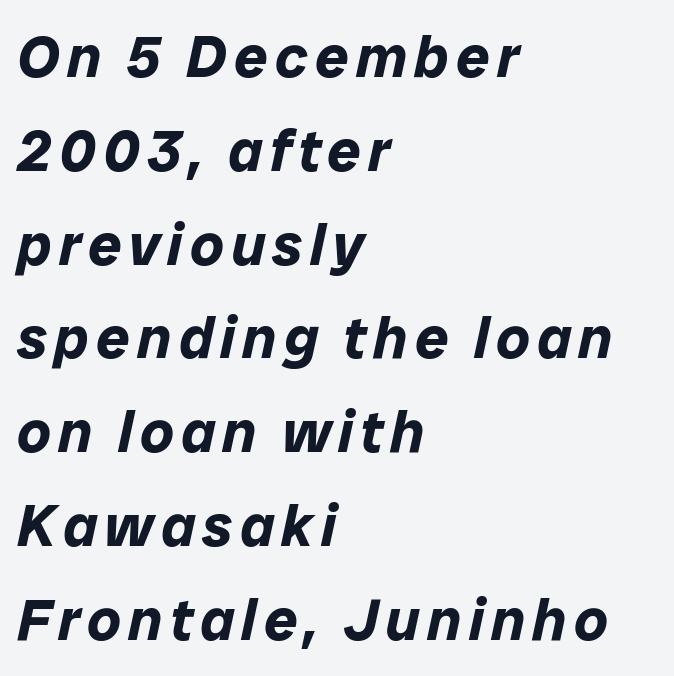
Q: Is the text bold? A: Yes.
Q: Is the text italic (slanted)? A: Yes, it leans right by about 12 degrees.
Q: Is the text underlined? A: No.
Q: How is the paragraph aligned? A: Left-aligned.
Q: Is the spacing between lines tight, normal or loose? A: Normal.
Q: Width (condensed, normal, or wide)? A: Normal.
Q: Stroke contrast? A: Low.
Q: x-height? A: Medium.
Q: Monospaced? A: No.
